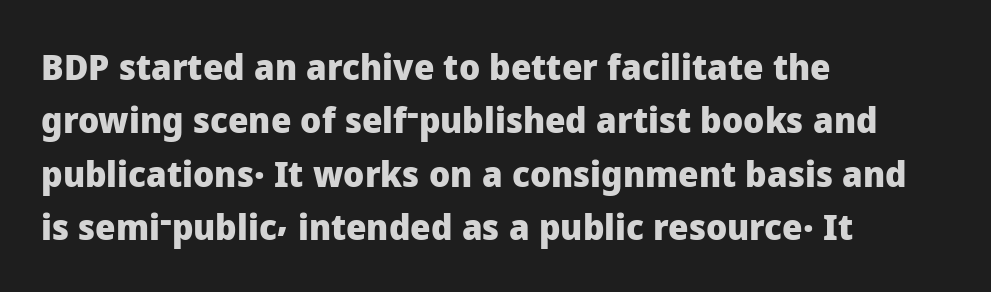
Caption: multi-line text, flush left, ragged right. Each letter keeps its own natural width here, so spacing adapts to shape. Leading: standard. Caption: standard tracking, unaltered. Emphasis by weight is at full strength: bold. Are there feet on the stems? There aren't — it's a sans.
